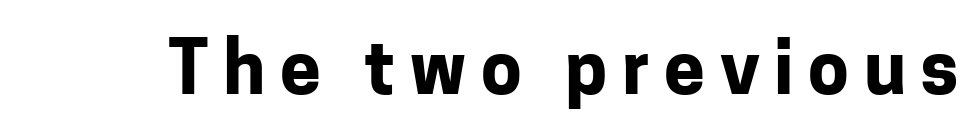
{"serif": "no", "italic": "no", "bold": "yes", "weight": "bold", "width": "normal", "stroke_contrast": "low", "x_height": "medium", "monospaced": "no", "underline": "no", "letter_spacing": "wide", "letter_spacing_em": 0.2, "glyph_px": 73}
